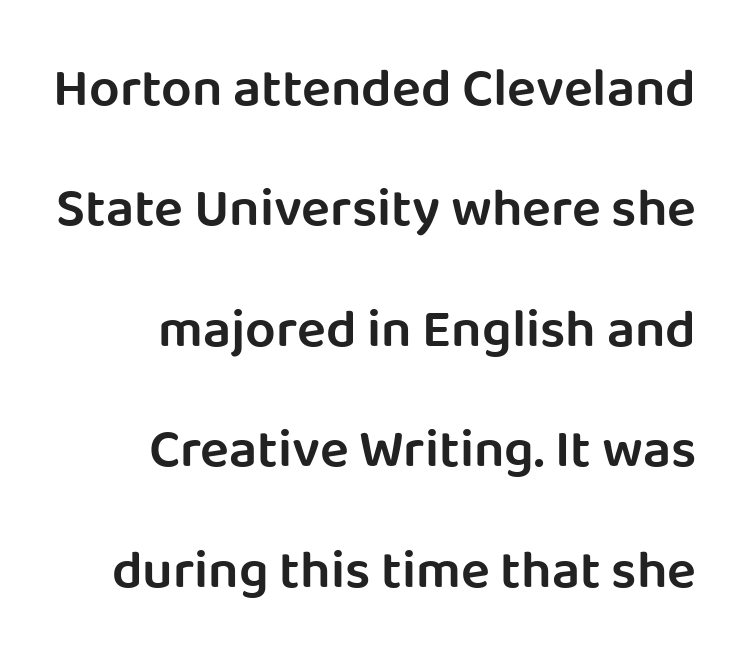
Q: Is the text bold? A: Semi-bold.
Q: Is the text italic (slanted)? A: No, it is upright.
Q: Is the typeface a serif or a sans-serif typeface? A: Sans-serif.
Q: Is the text underlined? A: No.
Q: How is the paragraph aligned? A: Right-aligned.
Q: Is the spacing between letters normal or unusually wide? A: Normal.
Q: Is the spacing between lines tight, normal or loose? A: Loose.
Q: Width (condensed, normal, or wide)? A: Normal.
Q: Stroke contrast? A: Low.
Q: x-height? A: Large.
Q: Monospaced? A: No.
